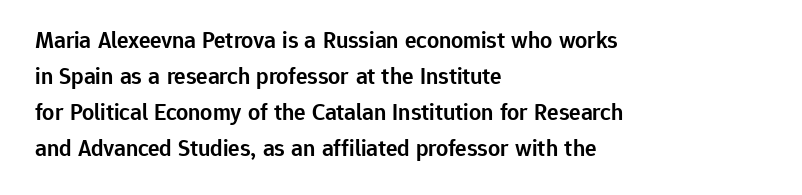
Q: Is the text bold? A: Semi-bold.
Q: Is the text italic (slanted)? A: No, it is upright.
Q: Is the text underlined? A: No.
Q: How is the paragraph aligned? A: Left-aligned.
Q: Is the spacing between letters normal or unusually wide? A: Normal.
Q: Is the spacing between lines tight, normal or loose? A: Normal.
